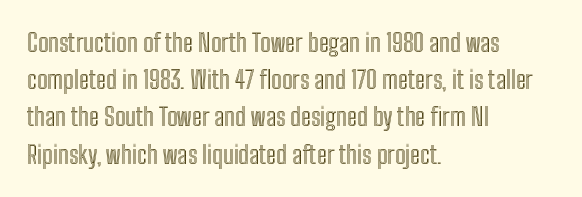
The image shows 25 px text type, upright; set left-aligned, normal line spacing (1.49x), normal letter spacing, not underlined.
